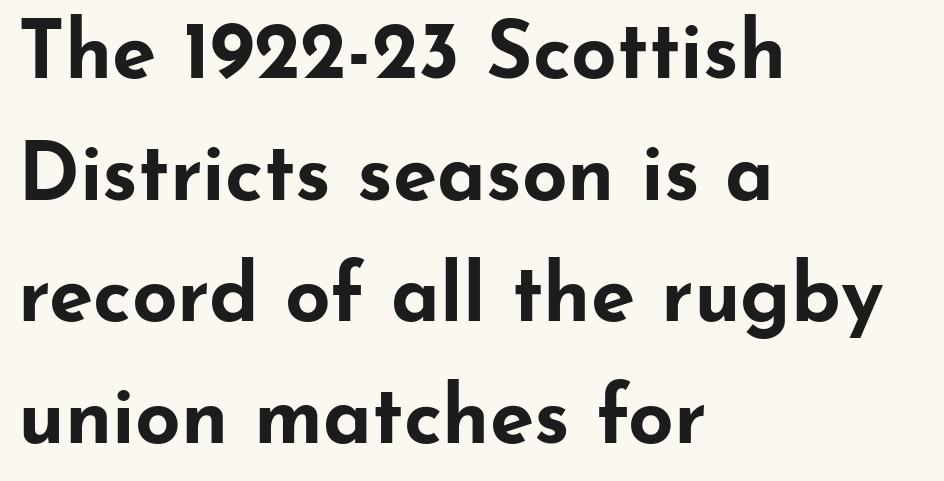
The image shows 80 px bold, wide sans-serif type, upright; set left-aligned, normal line spacing (1.52x), normal letter spacing, not underlined; low stroke contrast and a small x-height.
